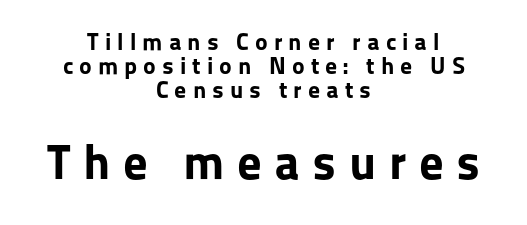
The image shows 49 px bold sans-serif type, upright; set centered, tight line spacing (0.99x), unusually wide letter spacing (+0.25 em), not underlined; the second (bottom) block is 2.04x larger; low stroke contrast and a medium x-height.
